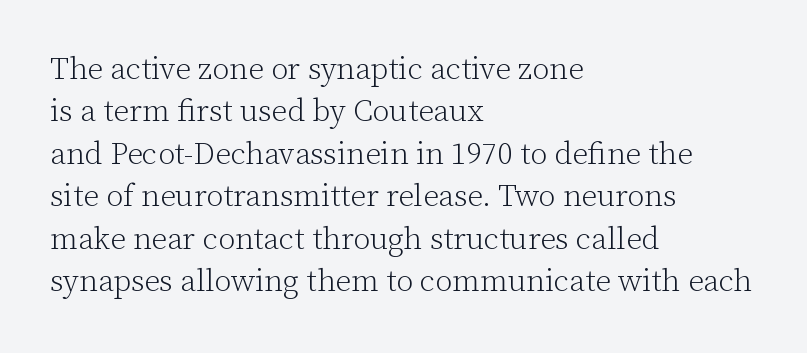
Only glyphs here, with clear space below each row. The strokes carry an ordinary text weight at most. The glyphs in this specimen are seriffed. What's the leading like? Ordinary, nothing unusual. A typesetter would mark this as roman, not italic.
